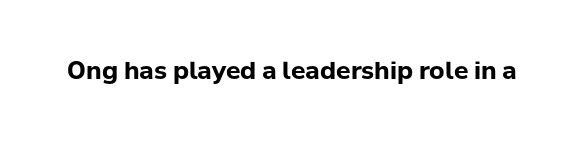
The image shows 24 px bold type, upright; set normal letter spacing, not underlined.
